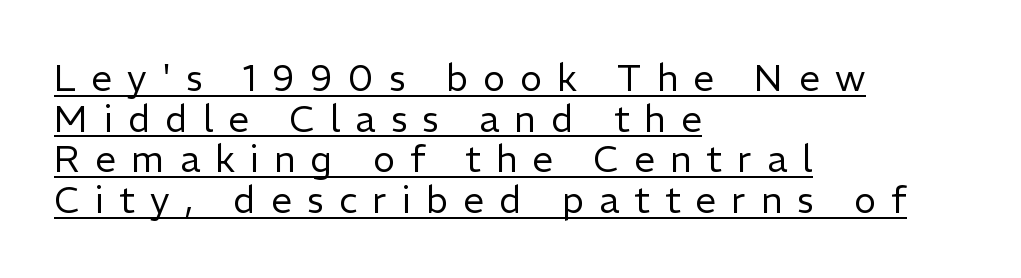
Q: Is the text bold? A: No.
Q: Is the text italic (slanted)? A: No, it is upright.
Q: Is the typeface a serif or a sans-serif typeface? A: Sans-serif.
Q: Is the text underlined? A: Yes.
Q: How is the paragraph aligned? A: Left-aligned.
Q: Is the spacing between letters normal or unusually wide? A: Unusually wide.
Q: Is the spacing between lines tight, normal or loose? A: Tight.
Q: Width (condensed, normal, or wide)? A: Normal.
Q: Stroke contrast? A: Low.
Q: x-height? A: Medium.
Q: Monospaced? A: No.
